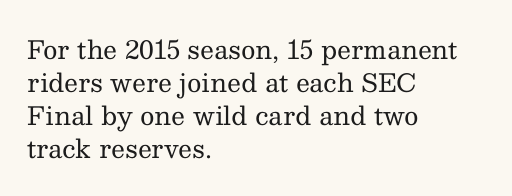
The setting favours the left margin, as ordinary paragraphs usually do. The letters stand upright; this is a roman face. Does the leading feel generous? No, just average. The passage shown has conventional tracking throughout. Each stroke keeps to a modest, everyday thickness or less.
